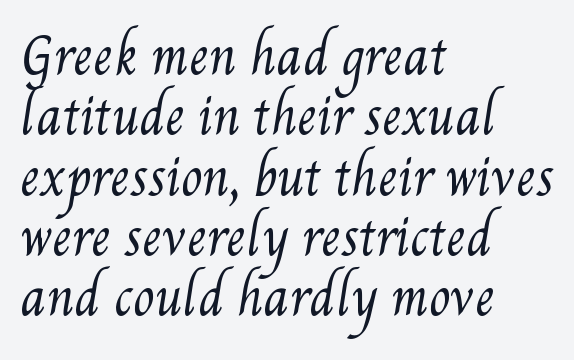
{"bold": "no", "weight": "regular", "width": "condensed", "stroke_contrast": "medium", "x_height": "small", "monospaced": "no", "underline": "no", "align": "left", "line_spacing_ratio": 1.23, "letter_spacing": "normal", "letter_spacing_em": 0.0, "glyph_px": 49}
